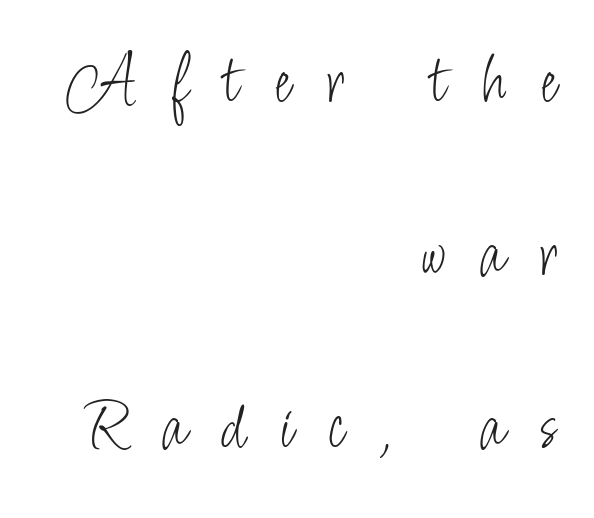
Q: Is the text bold? A: No.
Q: Is the text italic (slanted)? A: Yes.
Q: Is the typeface a serif or a sans-serif typeface? A: Sans-serif.
Q: Is the text underlined? A: No.
Q: How is the paragraph aligned? A: Right-aligned.
Q: Is the spacing between letters normal or unusually wide? A: Unusually wide.
Q: Is the spacing between lines tight, normal or loose? A: Loose.
Q: Width (condensed, normal, or wide)? A: Condensed.
Q: Stroke contrast? A: Low.
Q: x-height? A: Small.
Q: Monospaced? A: No.
